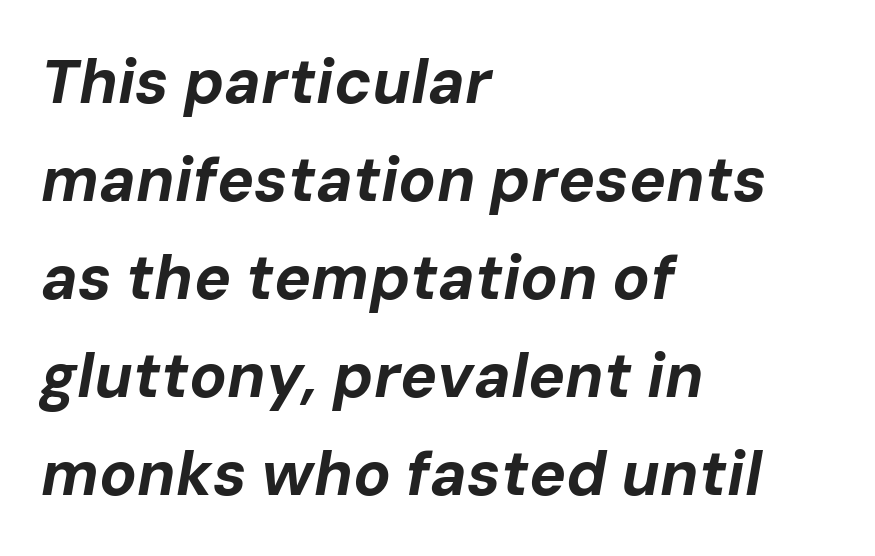
{"italic": "yes", "lean": "right", "slant_degrees": 10, "bold": "yes", "weight": "bold", "width": "normal", "stroke_contrast": "low", "x_height": "medium", "monospaced": "no", "underline": "no", "align": "left", "line_spacing": "normal", "line_spacing_ratio": 1.58, "letter_spacing": "normal", "letter_spacing_em": 0.0, "glyph_px": 62}
